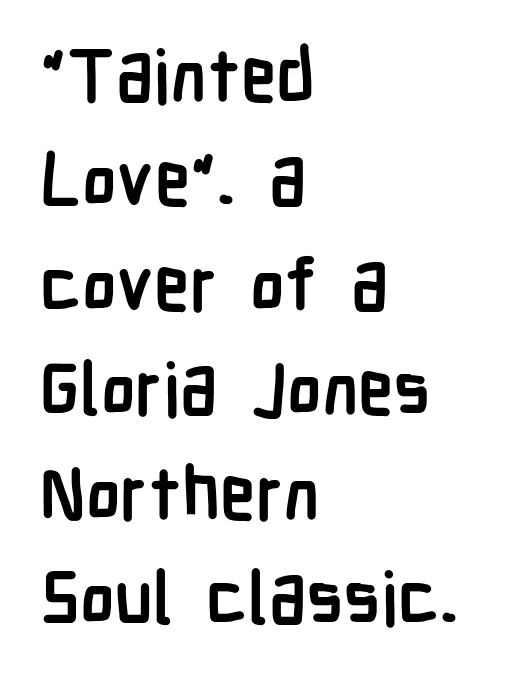
The image shows 72 px semibold, condensed sans-serif type, upright; set left-aligned, normal line spacing (1.45x), normal letter spacing, not underlined; low stroke contrast and a medium x-height.
